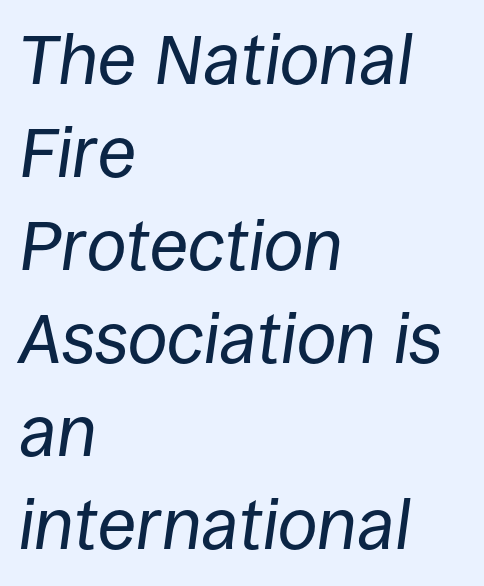
Q: Is the text bold? A: No.
Q: Is the text italic (slanted)? A: Yes, it leans right by about 8 degrees.
Q: Is the text underlined? A: No.
Q: How is the paragraph aligned? A: Left-aligned.
Q: Is the spacing between letters normal or unusually wide? A: Normal.
Q: Is the spacing between lines tight, normal or loose? A: Normal.
Q: Width (condensed, normal, or wide)? A: Normal.
Q: Stroke contrast? A: Low.
Q: x-height? A: Large.
Q: Monospaced? A: No.
